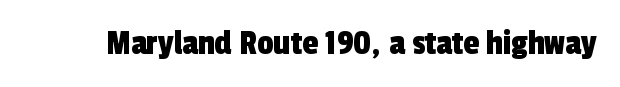
The image shows 36 px condensed sans-serif type; set normal letter spacing, not underlined; a medium x-height.
